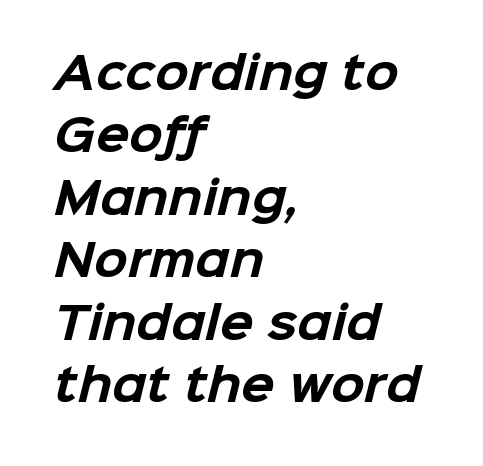
The image shows 44 px bold sans-serif type; set left-aligned, normal line spacing (1.42x), normal letter spacing, not underlined; low stroke contrast and a medium x-height.
